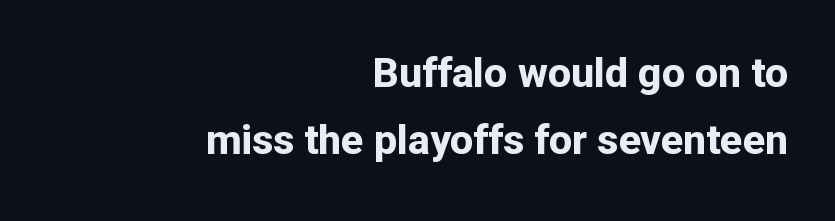
{"serif": "no", "italic": "no", "bold": "yes", "weight": "bold", "width": "normal", "stroke_contrast": "low", "x_height": "medium", "monospaced": "no", "underline": "no", "align": "right", "line_spacing": "normal", "line_spacing_ratio": 1.63, "letter_spacing": "normal", "letter_spacing_em": 0.0, "glyph_px": 41}
